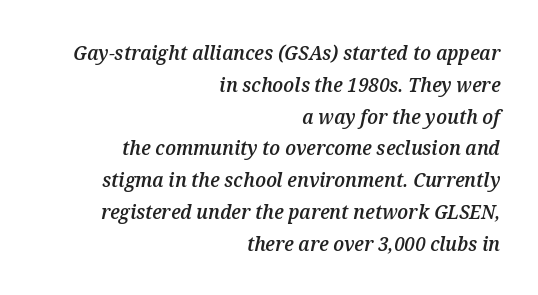
Moderately thickened strokes mark this as semibold type. Horizontal alignment here is rightward, an uncommon choice for prose. The tracking reads as untouched default to a designer's eye. The text carries the slant typical of an italic or oblique font.
